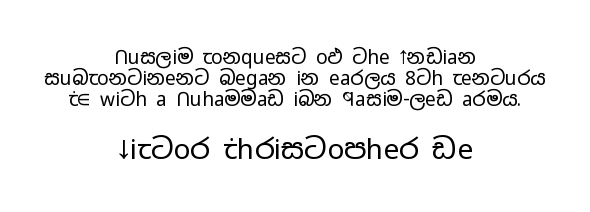
Q: Is the text bold? A: No.
Q: Is the text italic (slanted)? A: No, it is upright.
Q: Is the typeface a serif or a sans-serif typeface? A: Sans-serif.
Q: Is the text underlined? A: No.
Q: How is the paragraph aligned? A: Centered.
Q: Is the spacing between letters normal or unusually wide? A: Normal.
Q: Is the spacing between lines tight, normal or loose? A: Tight.
Q: Which block of text is set in a larger size, the first (top) or the second (bottom)? A: The second (bottom) one.
Q: Width (condensed, normal, or wide)? A: Wide.
Q: Stroke contrast? A: Low.
Q: x-height? A: Medium.
Q: Monospaced? A: No.
